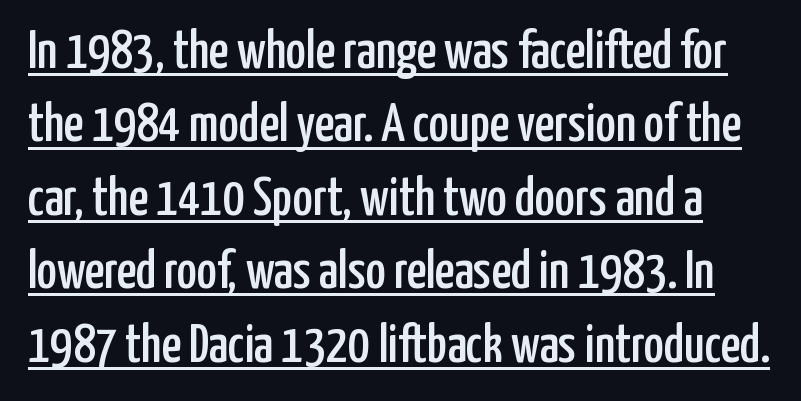
{"serif": "no", "italic": "no", "width": "condensed", "stroke_contrast": "low", "x_height": "medium", "monospaced": "no", "underline": "yes", "line_spacing": "normal", "line_spacing_ratio": 1.36, "letter_spacing": "normal", "letter_spacing_em": 0.0, "glyph_px": 54}
